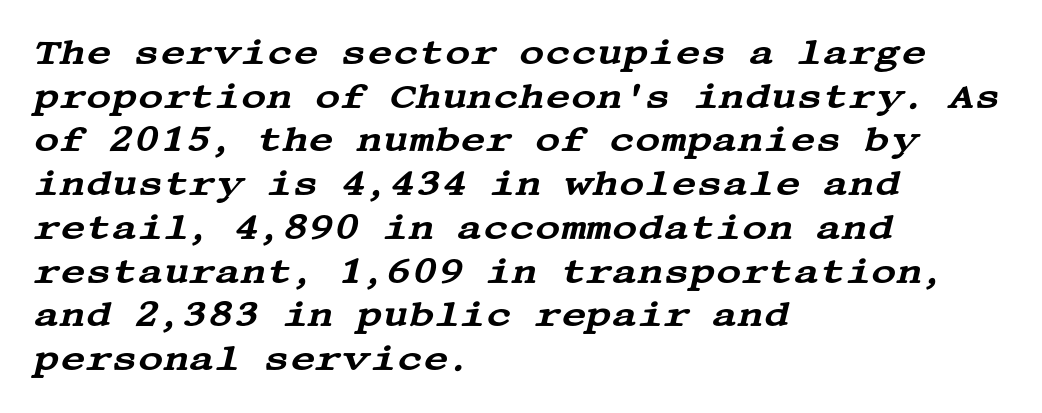
{"serif": "yes", "italic": "yes", "lean": "right", "slant_degrees": 13, "width": "wide", "stroke_contrast": "medium", "x_height": "large", "underline": "no", "align": "left", "line_spacing": "normal", "line_spacing_ratio": 1.25, "letter_spacing": "normal", "letter_spacing_em": 0.0, "glyph_px": 35}
